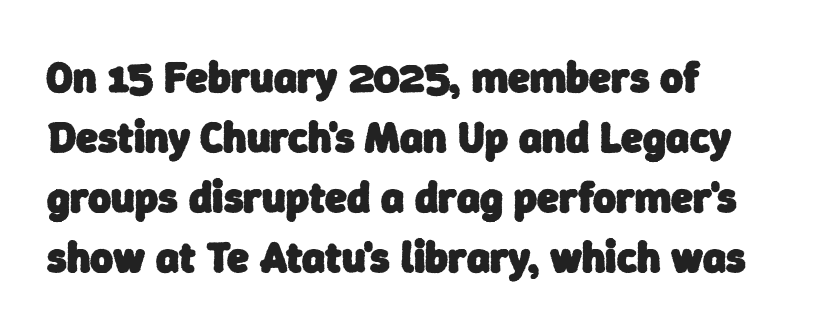
Q: Is the text bold? A: Yes.
Q: Is the typeface a serif or a sans-serif typeface? A: Sans-serif.
Q: Is the text underlined? A: No.
Q: How is the paragraph aligned? A: Left-aligned.
Q: Is the spacing between letters normal or unusually wide? A: Normal.
Q: Is the spacing between lines tight, normal or loose? A: Normal.
Q: Width (condensed, normal, or wide)? A: Normal.
Q: Stroke contrast? A: Low.
Q: x-height? A: Medium.
Q: Monospaced? A: No.
